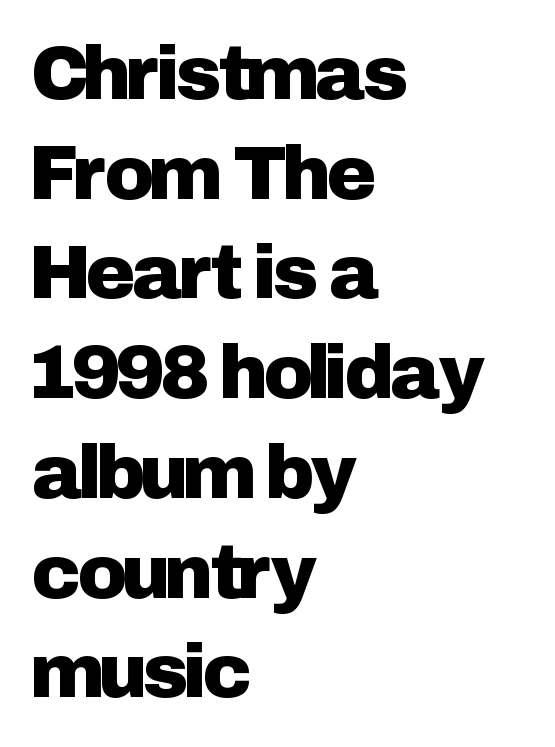
A typesetter would mark this as roman, not italic. Is the block centered? No — it sits flush against the left margin. Interline gaps are of average width in this sample. Look at the tracking — it's just the regular setting, nothing added. Decoration check: the copy has no underline.
